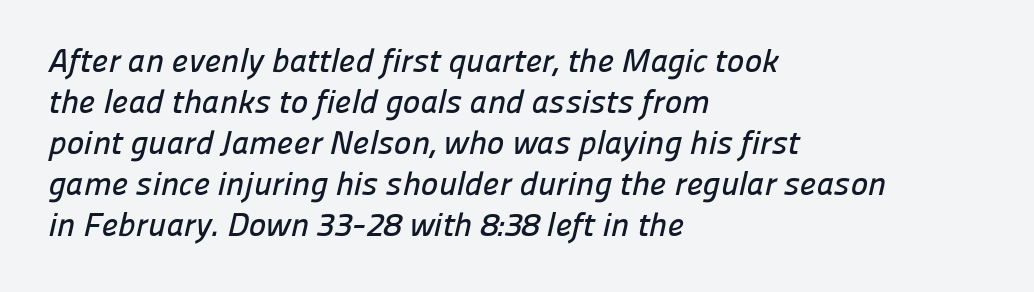
The image shows 33 px sans-serif type; set left-aligned, line spacing 1.24x, normal letter spacing, not underlined; low stroke contrast and a medium x-height.
